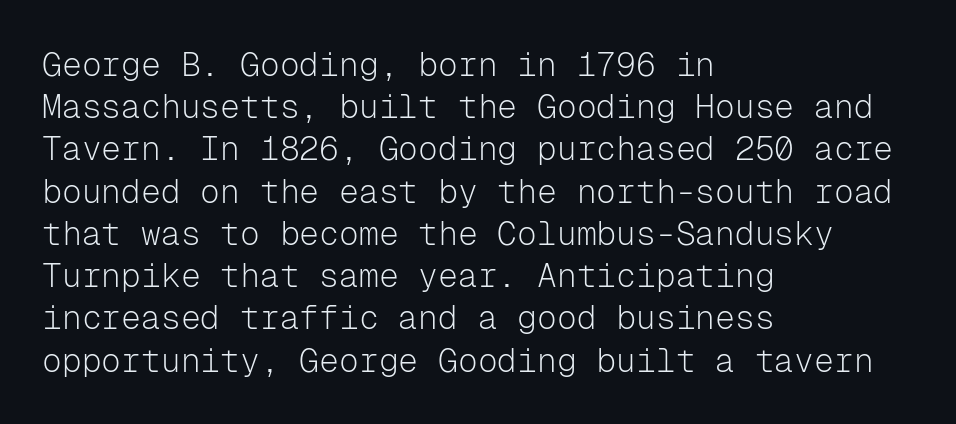
{"serif": "no", "italic": "no", "bold": "no", "weight": "light", "width": "normal", "stroke_contrast": "low", "x_height": "medium", "monospaced": "yes", "underline": "no", "align": "left", "line_spacing": "normal", "line_spacing_ratio": 1.28, "letter_spacing": "normal", "letter_spacing_em": 0.0, "glyph_px": 33}
